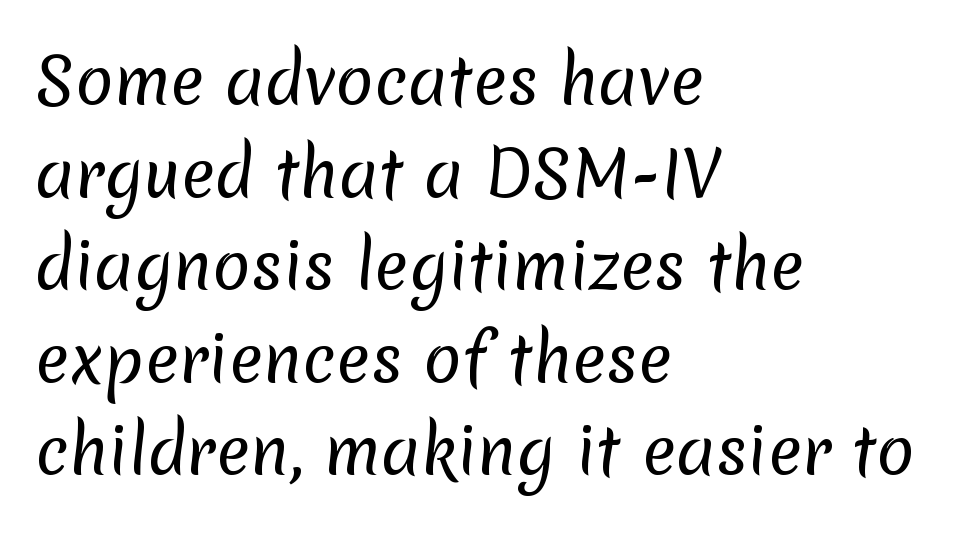
Q: Is the text bold? A: No.
Q: Is the typeface a serif or a sans-serif typeface? A: Sans-serif.
Q: Is the text underlined? A: No.
Q: How is the paragraph aligned? A: Left-aligned.
Q: Is the spacing between letters normal or unusually wide? A: Normal.
Q: Is the spacing between lines tight, normal or loose? A: Normal.
Q: Width (condensed, normal, or wide)? A: Normal.
Q: Stroke contrast? A: Low.
Q: x-height? A: Medium.
Q: Monospaced? A: No.
